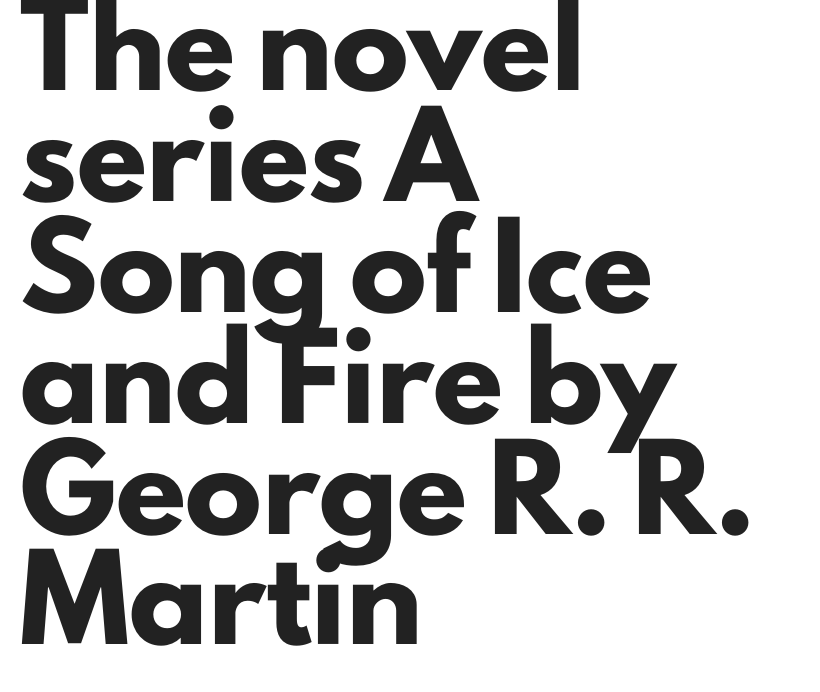
{"serif": "no", "italic": "no", "bold": "yes", "weight": "heavy", "width": "normal", "stroke_contrast": "low", "x_height": "small", "monospaced": "no", "underline": "no", "align": "left", "line_spacing": "normal", "line_spacing_ratio": 1.44, "letter_spacing": "normal", "letter_spacing_em": 0.0, "glyph_px": 77}
